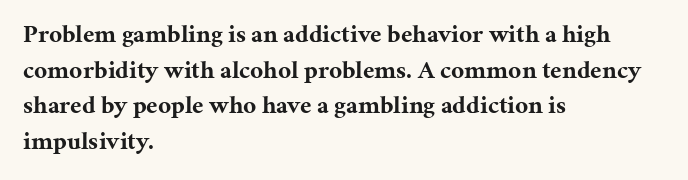
This rendering leaves character spacing at its baseline value. Any mark beneath the type? The region is blank. This is roman type, the default non-slanted kind. Pretty heavy lettering here — definitely bold. Notice how descenders clear the ascenders below comfortably — that's standard leading. All the whitespace from short lines collects on the right.
